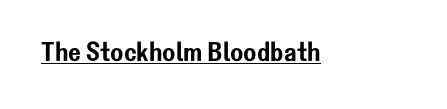
{"italic": "no", "underline": "yes", "letter_spacing": "normal", "letter_spacing_em": 0.0, "glyph_px": 27}
